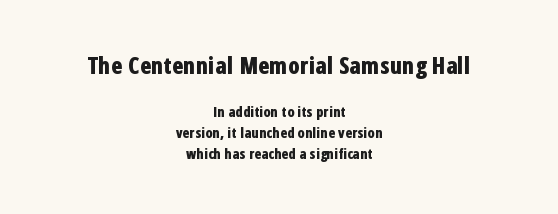
{"italic": "no", "bold": "yes", "underline": "no", "align": "center", "line_spacing": "normal", "line_spacing_ratio": 1.51, "letter_spacing": "normal", "letter_spacing_em": 0.0, "larger_block": "first", "size_ratio": 1.64, "glyph_px": 23}
